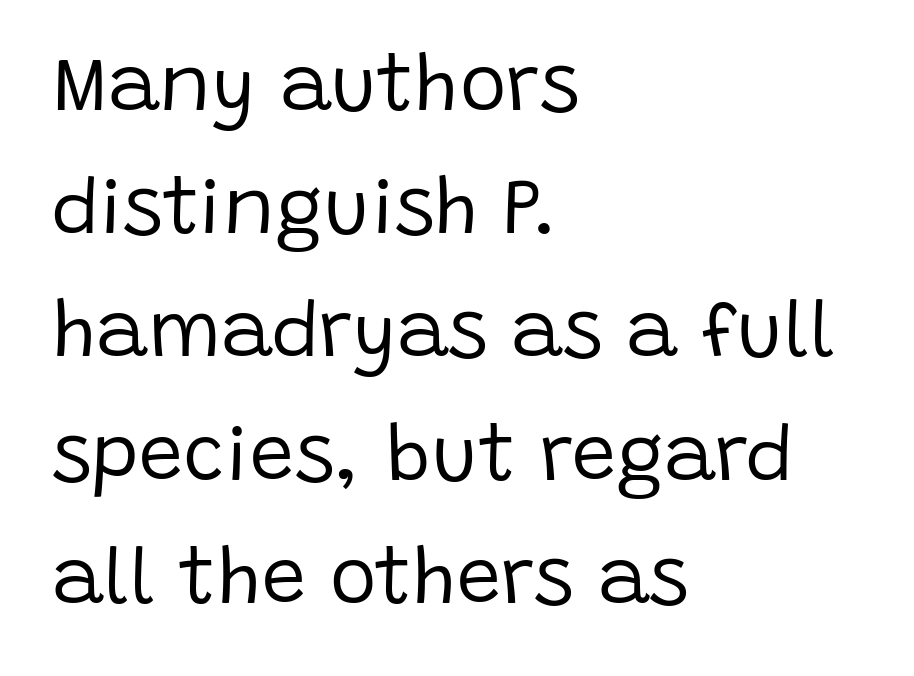
The rag falls on the right side of this text block. Does the lettering tilt? It doesn't — this is upright. Is the letter spacing exaggerated? No — it looks like the ordinary default. The letterforms sit at book weight or below.
